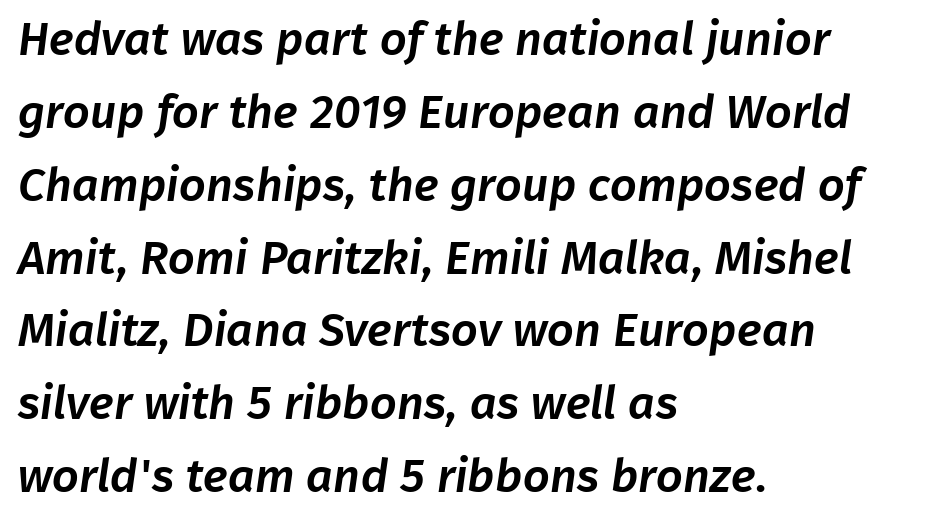
{"serif": "no", "width": "normal", "stroke_contrast": "low", "x_height": "medium", "monospaced": "no", "underline": "no", "align": "left", "line_spacing": "normal", "line_spacing_ratio": 1.55, "letter_spacing": "normal", "letter_spacing_em": 0.0, "glyph_px": 47}
